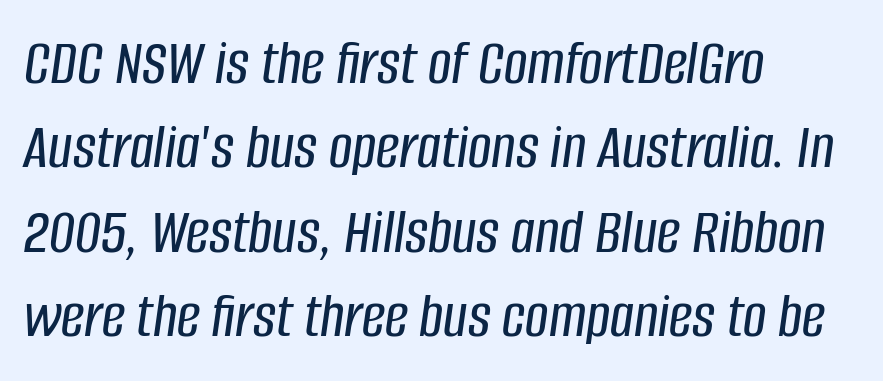
Q: Is the text italic (slanted)? A: Yes, it leans right by about 8 degrees.
Q: Is the text underlined? A: No.
Q: How is the paragraph aligned? A: Left-aligned.
Q: Is the spacing between letters normal or unusually wide? A: Normal.
Q: Is the spacing between lines tight, normal or loose? A: Normal.
Q: Width (condensed, normal, or wide)? A: Condensed.
Q: Stroke contrast? A: Low.
Q: x-height? A: Large.
Q: Monospaced? A: No.
